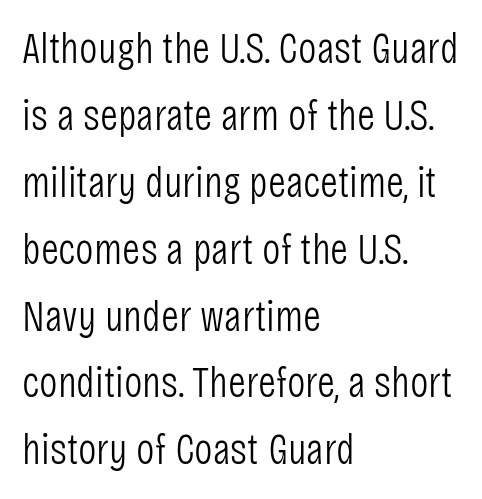
Q: Is the text bold? A: No.
Q: Is the text italic (slanted)? A: No, it is upright.
Q: Is the typeface a serif or a sans-serif typeface? A: Sans-serif.
Q: Is the text underlined? A: No.
Q: How is the paragraph aligned? A: Left-aligned.
Q: Is the spacing between letters normal or unusually wide? A: Normal.
Q: Is the spacing between lines tight, normal or loose? A: Normal.
Q: Width (condensed, normal, or wide)? A: Condensed.
Q: Stroke contrast? A: Low.
Q: x-height? A: Large.
Q: Monospaced? A: No.
